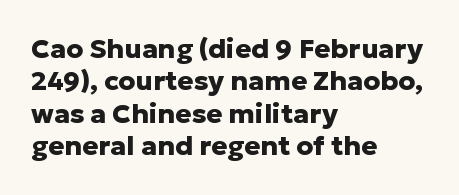
{"italic": "no", "bold": "yes", "underline": "no", "align": "left", "line_spacing_ratio": 1.2, "letter_spacing": "normal", "letter_spacing_em": 0.0, "glyph_px": 27}
